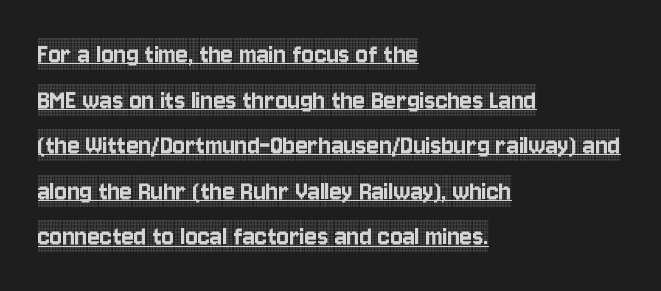
The image shows 29 px condensed serif type, upright; set left-aligned, normal line spacing (1.57x), normal letter spacing, underlined; a large x-height.
